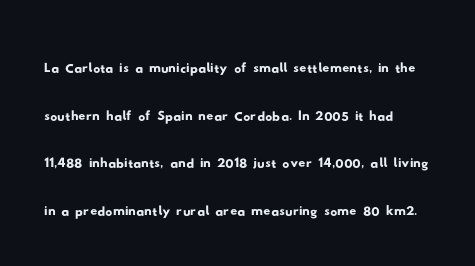
{"serif": "no", "width": "wide", "stroke_contrast": "low", "x_height": "small", "monospaced": "no", "underline": "no", "line_spacing": "normal", "line_spacing_ratio": 1.36, "letter_spacing": "normal", "letter_spacing_em": 0.0, "glyph_px": 35}
